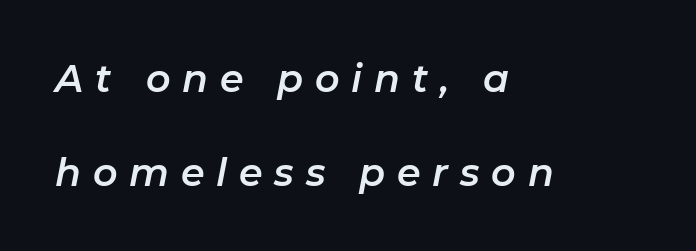
Do the characters align in a grid? No, the font is proportional. The vertical gap from one line to the next is large. This rendering widens character spacing well past its baseline value. Rule under the text: the space is simply empty. The lettering tilts uniformly, giving the passage an italic look.
